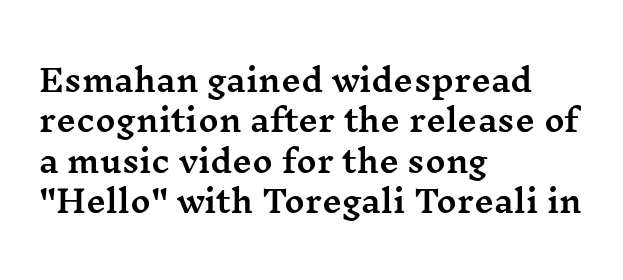
{"serif": "yes", "italic": "no", "width": "wide", "stroke_contrast": "medium", "x_height": "medium", "monospaced": "no", "underline": "no", "align": "left", "line_spacing": "normal", "line_spacing_ratio": 1.3, "letter_spacing": "normal", "letter_spacing_em": 0.0, "glyph_px": 31}
